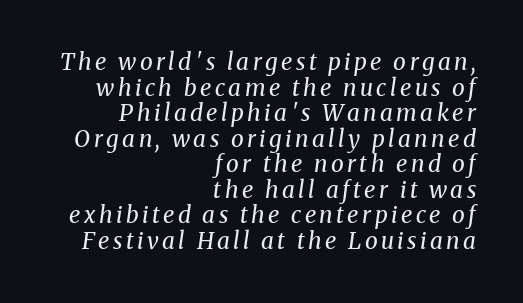
The image shows 23 px text type, italic (leaning right); set right-aligned, tight line spacing (1.11x), not underlined.
